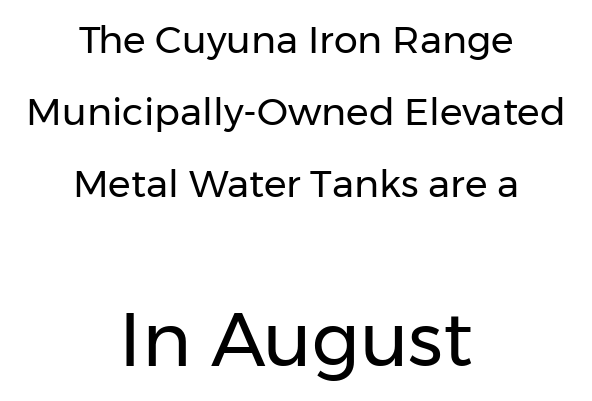
The image shows 75 px regular-weight sans-serif type, upright; set centered, loose line spacing (1.9x), normal letter spacing, not underlined; the second (bottom) block is 1.97x larger; low stroke contrast and a medium x-height.
